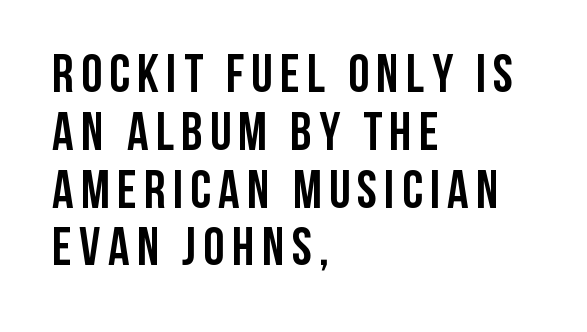
Q: Is the text bold? A: Yes.
Q: Is the text italic (slanted)? A: No, it is upright.
Q: Is the typeface a serif or a sans-serif typeface? A: Sans-serif.
Q: Is the text underlined? A: No.
Q: How is the paragraph aligned? A: Left-aligned.
Q: Is the spacing between lines tight, normal or loose? A: Tight.
Q: Width (condensed, normal, or wide)? A: Condensed.
Q: Stroke contrast? A: Low.
Q: x-height? A: Large.
Q: Monospaced? A: No.
